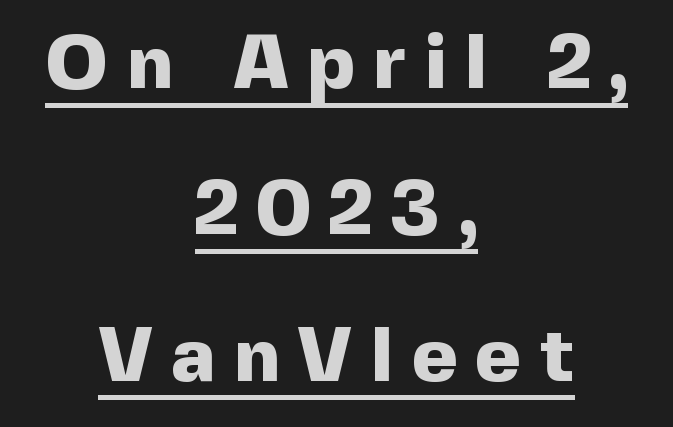
Q: Is the text bold? A: Yes.
Q: Is the text italic (slanted)? A: No, it is upright.
Q: Is the typeface a serif or a sans-serif typeface? A: Sans-serif.
Q: Is the text underlined? A: Yes.
Q: How is the paragraph aligned? A: Centered.
Q: Is the spacing between letters normal or unusually wide? A: Unusually wide.
Q: Is the spacing between lines tight, normal or loose? A: Loose.
Q: Width (condensed, normal, or wide)? A: Normal.
Q: x-height? A: Medium.
Q: Monospaced? A: No.
